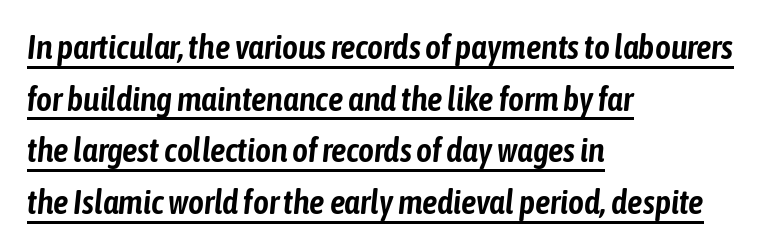
Leading matches the norm, producing a regular column. Italic? Definitely — the glyphs are oblique. Does extra space separate the letters? No, they use regular spacing. Teacher's note: observe the even left margin — that is flush-left alignment.
